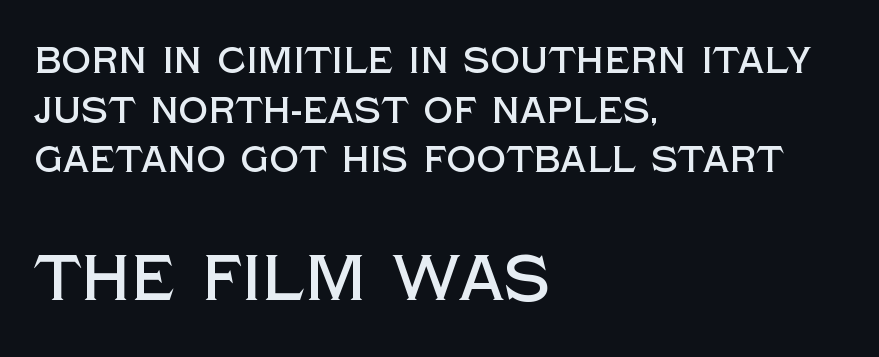
The image shows 64 px sans-serif type, upright; set left-aligned, normal line spacing (1.34x), normal letter spacing, not underlined; the second (bottom) block is 1.73x larger; a large x-height.
